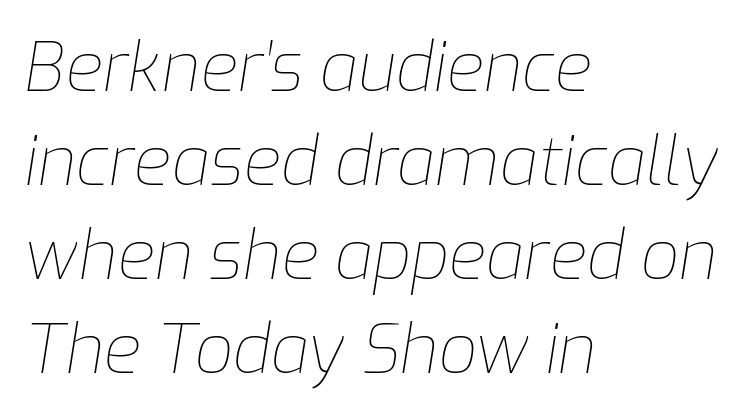
The image shows 68 px thin type, italic (leaning right); set left-aligned, normal line spacing (1.38x), normal letter spacing, not underlined; low stroke contrast and a medium x-height.
